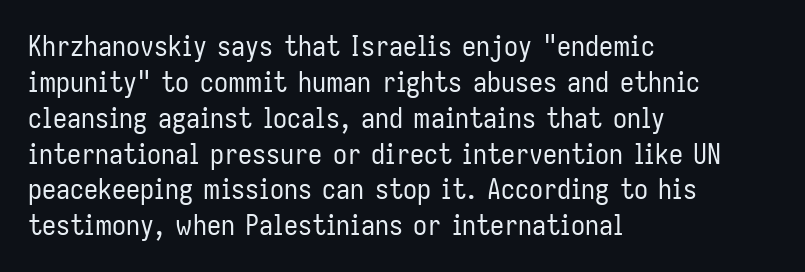
Q: Is the text bold? A: No.
Q: Is the text italic (slanted)? A: No, it is upright.
Q: Is the typeface a serif or a sans-serif typeface? A: Sans-serif.
Q: Is the text underlined? A: No.
Q: How is the paragraph aligned? A: Left-aligned.
Q: Is the spacing between letters normal or unusually wide? A: Normal.
Q: Is the spacing between lines tight, normal or loose? A: Normal.
Q: Width (condensed, normal, or wide)? A: Condensed.
Q: Stroke contrast? A: Low.
Q: x-height? A: Medium.
Q: Monospaced? A: No.
